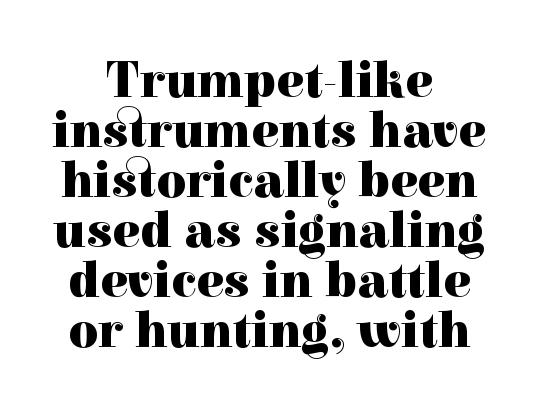
Ordinary non-slanted type is in use. Does the copy run flush right? No — it is centered line by line. Heavy, bold letterforms. Typographically, this falls in the serif category.
